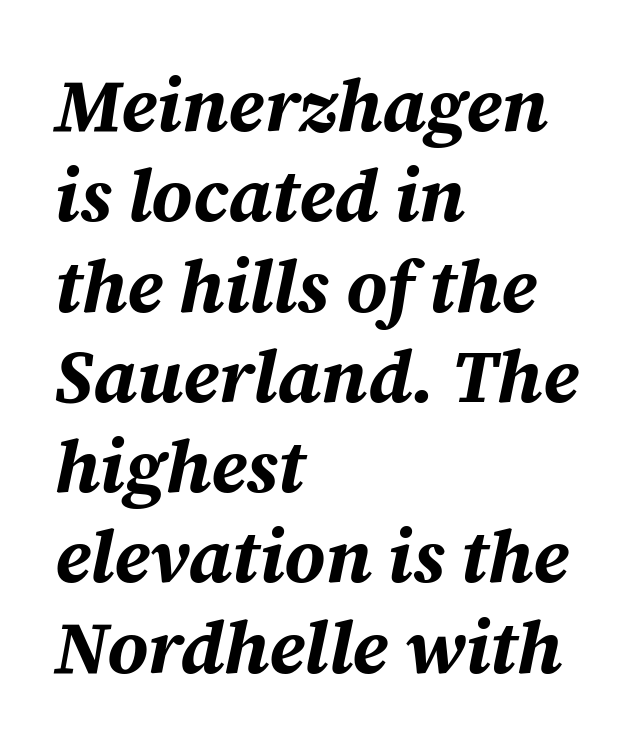
The tracking reads as untouched default to a designer's eye. Left-aligned paragraph, ragged on the right. Looking at the ascenders, they clearly lean. Words float on clear page, feet unadorned. Proportional: the letters do not fall into vertical columns. Caption: bold face, heavy strokes.
